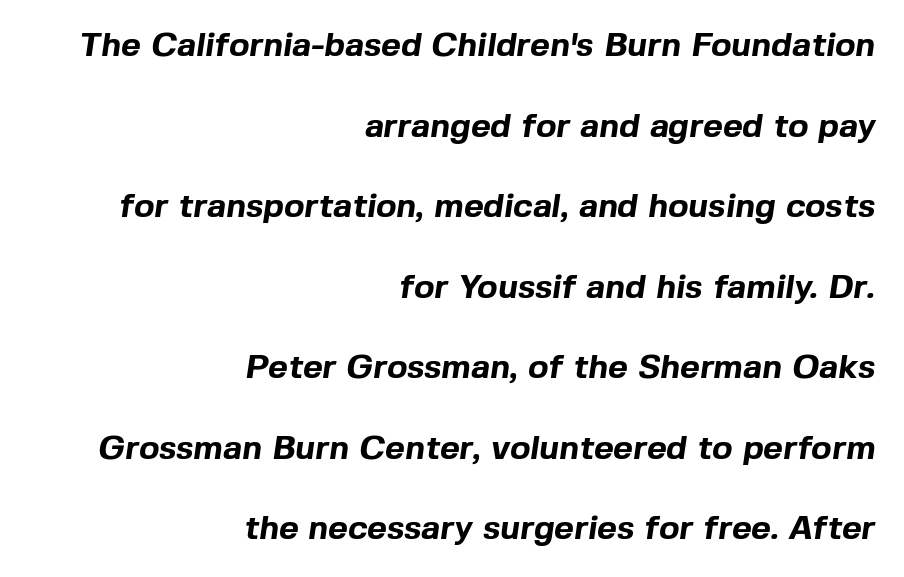
Q: Is the text bold? A: Yes.
Q: Is the typeface a serif or a sans-serif typeface? A: Sans-serif.
Q: Is the text underlined? A: No.
Q: How is the paragraph aligned? A: Right-aligned.
Q: Is the spacing between letters normal or unusually wide? A: Normal.
Q: Is the spacing between lines tight, normal or loose? A: Loose.
Q: Width (condensed, normal, or wide)? A: Normal.
Q: x-height? A: Medium.
Q: Monospaced? A: No.
